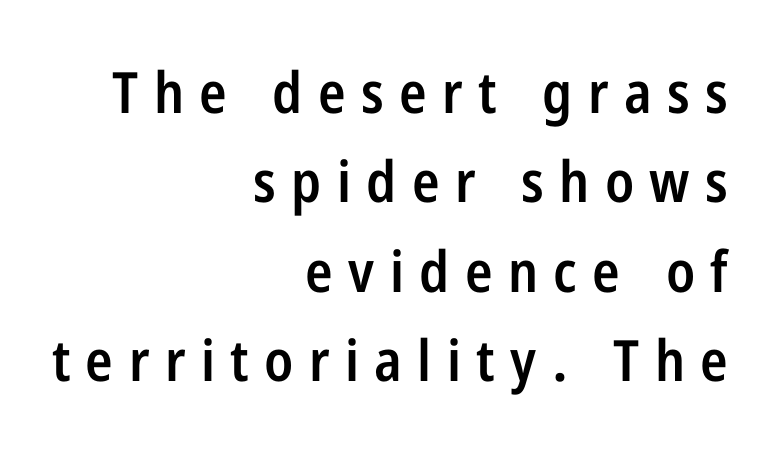
Is this a fixed-width face? No — the glyphs have proportional, varying widths. Students, observe: this is what conventionally led text looks like. Posture: straight, roman, zero tilt. Rule under the text: the space is simply empty. This rendering uses right alignment, leaving the left contour irregular. The rendering uses a semibold face; strokes are thickened but not to full bold.
